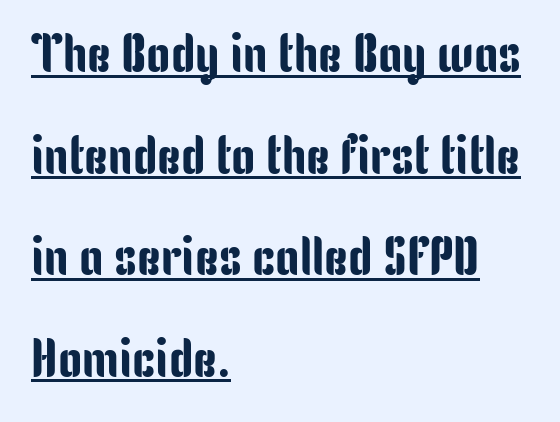
Q: Is the text italic (slanted)? A: No, it is upright.
Q: Is the typeface a serif or a sans-serif typeface? A: Sans-serif.
Q: Is the text underlined? A: Yes.
Q: How is the paragraph aligned? A: Left-aligned.
Q: Is the spacing between letters normal or unusually wide? A: Normal.
Q: Width (condensed, normal, or wide)? A: Condensed.
Q: Stroke contrast? A: Low.
Q: x-height? A: Medium.
Q: Monospaced? A: No.
